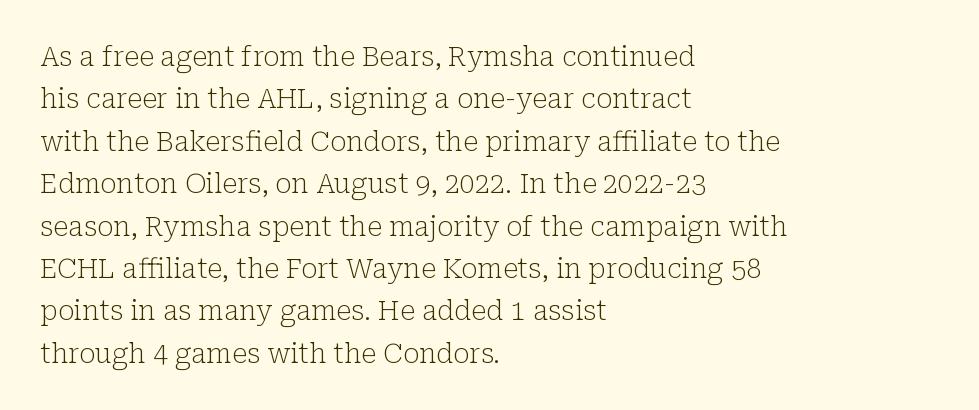
{"italic": "no", "bold": "no", "underline": "no", "align": "left", "line_spacing": "normal", "line_spacing_ratio": 1.57, "letter_spacing": "normal", "letter_spacing_em": 0.0, "glyph_px": 27}
